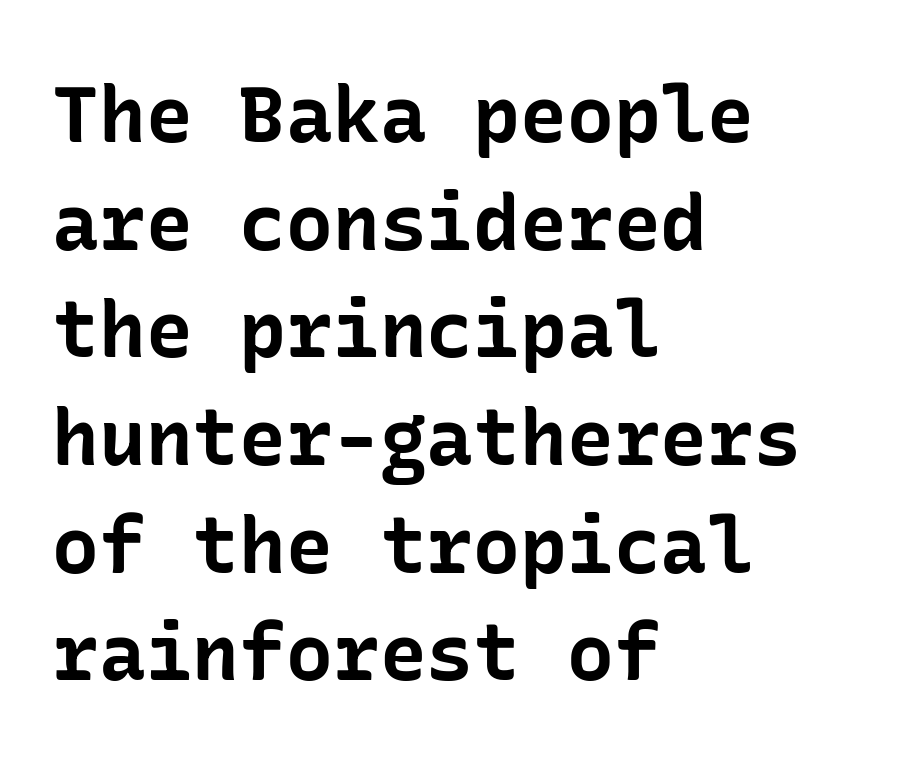
Inter-character spacing is left at the font's built-in metrics. Does the leading feel generous? No, just average. This is the regular roman posture of the typeface. The letters carry no serifs — their stems end cleanly without finishing strokes.
